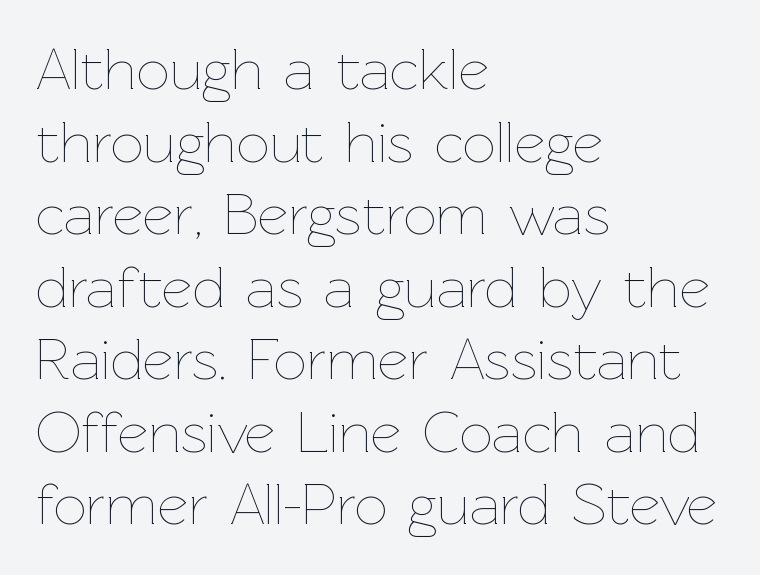
A classic flush-left, rag-right setting is used for this passage. This sample uses an upright cut, with every glyph sitting square on the baseline. This rendering leaves character spacing at its baseline value. A light-to-regular cut is what we see here. Underline: absent.
